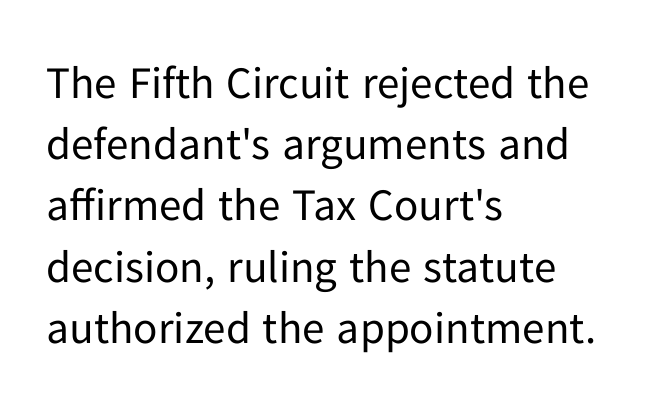
The image shows 45 px regular-weight sans-serif type, upright; set left-aligned, normal line spacing (1.36x), normal letter spacing, not underlined; low stroke contrast and a medium x-height.
